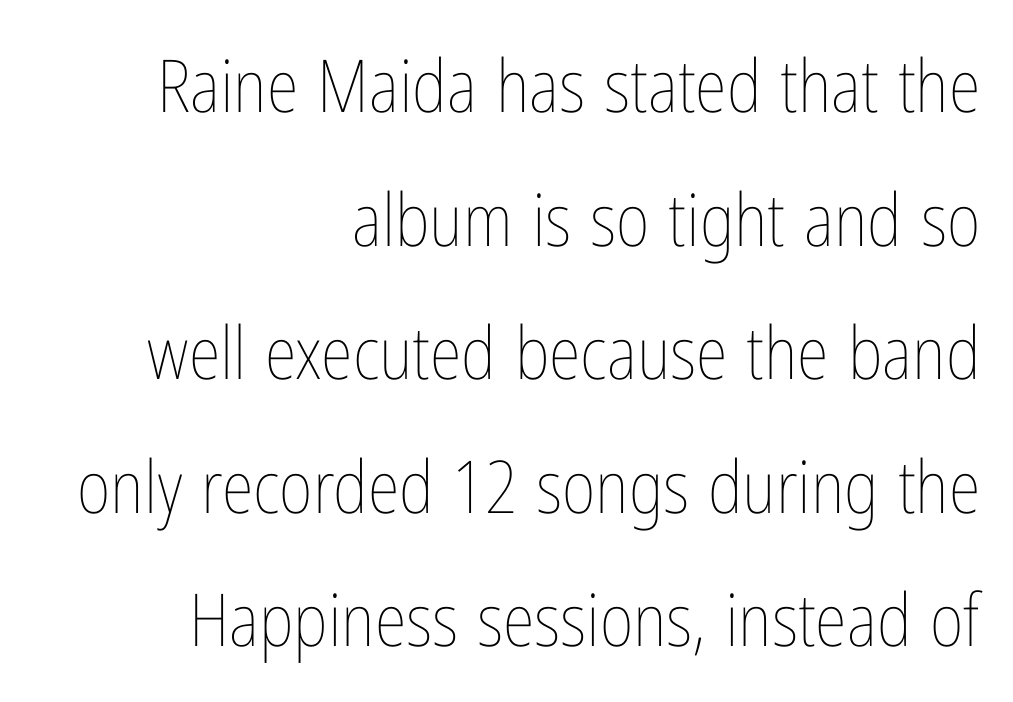
Q: Is the text bold? A: No.
Q: Is the text italic (slanted)? A: No, it is upright.
Q: Is the text underlined? A: No.
Q: How is the paragraph aligned? A: Right-aligned.
Q: Is the spacing between letters normal or unusually wide? A: Normal.
Q: Width (condensed, normal, or wide)? A: Condensed.
Q: Stroke contrast? A: Low.
Q: x-height? A: Medium.
Q: Monospaced? A: No.
